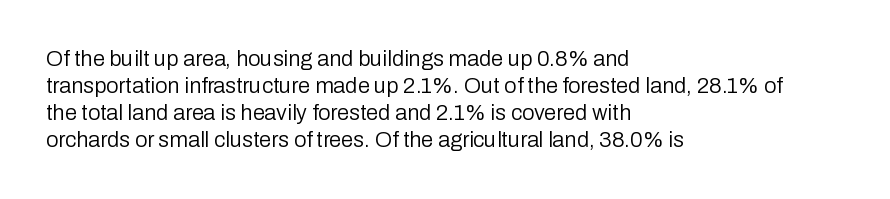
Beneath every word, the page is bare. The lettering holds an erect, upright posture throughout. Caption: face not bold, strokes unweighted. The gaps between neighbouring characters are ordinary and unremarkable.
